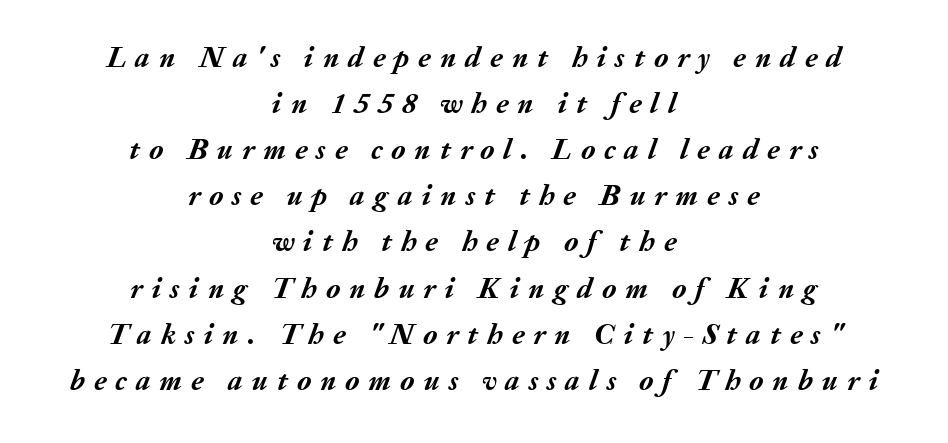
{"italic": "yes", "lean": "right", "slant_degrees": 20, "bold": "yes", "weight": "semibold", "width": "normal", "stroke_contrast": "medium", "x_height": "medium", "monospaced": "no", "underline": "no", "align": "center", "line_spacing": "normal", "line_spacing_ratio": 1.59, "letter_spacing": "wide", "letter_spacing_em": 0.31, "glyph_px": 29}
